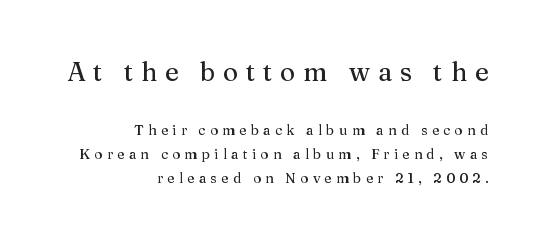
Note: larger setting up top, smaller setting below. If you drew a line through each stem, it would be perfectly vertical. Honestly, there is no underline to notice here at all. Every row of glyphs terminates at an identical x-position on the right. Observe the wide spacing: letters keep a clear distance from each other.
